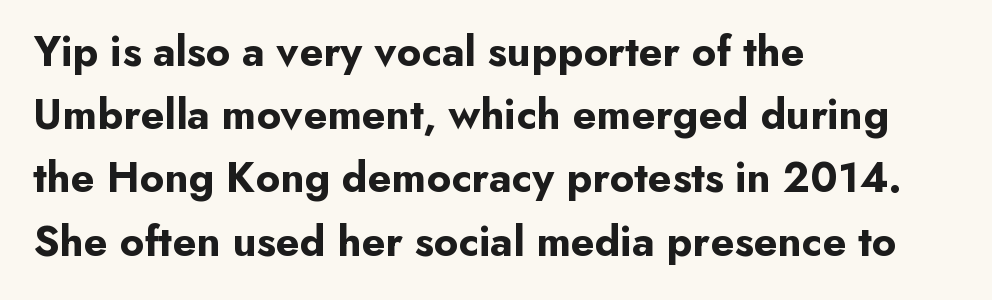
Q: Is the text bold? A: Yes.
Q: Is the text italic (slanted)? A: No, it is upright.
Q: Is the typeface a serif or a sans-serif typeface? A: Sans-serif.
Q: Is the text underlined? A: No.
Q: How is the paragraph aligned? A: Left-aligned.
Q: Is the spacing between letters normal or unusually wide? A: Normal.
Q: Is the spacing between lines tight, normal or loose? A: Normal.
Q: Width (condensed, normal, or wide)? A: Normal.
Q: Stroke contrast? A: Low.
Q: x-height? A: Small.
Q: Monospaced? A: No.
